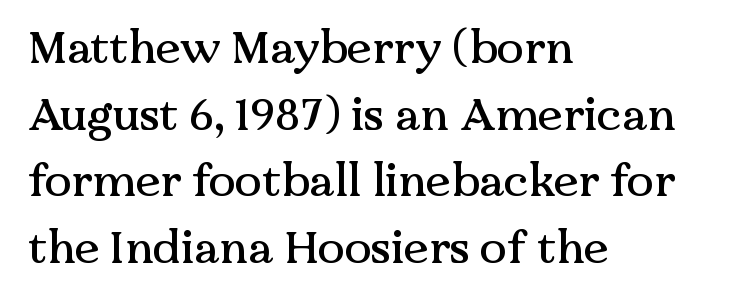
To sum up the face: it has serifs. These lines sit exactly where default settings would place them. Line beginnings align vertically; line endings do not. This sample uses plain, unmodified letter spacing. Any mark beneath the type? The region is blank.
